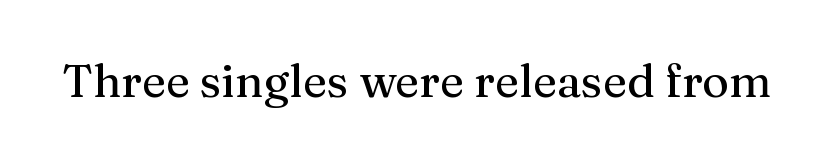
The image shows 46 px serif type, upright; set normal letter spacing, not underlined; medium stroke contrast and a medium x-height.
